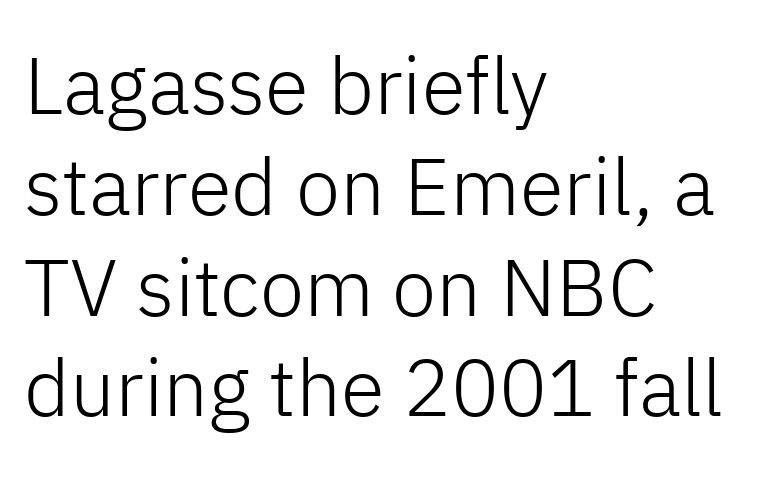
{"serif": "no", "italic": "no", "bold": "no", "weight": "light", "width": "normal", "stroke_contrast": "low", "x_height": "medium", "monospaced": "no", "underline": "no", "align": "left", "line_spacing": "normal", "line_spacing_ratio": 1.26, "letter_spacing": "normal", "letter_spacing_em": 0.0, "glyph_px": 80}
